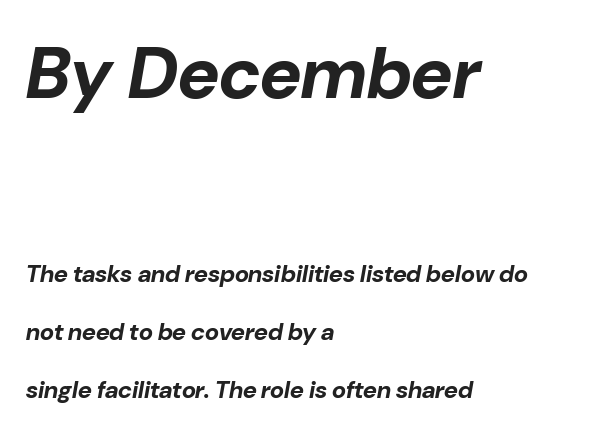
Honestly, there is no underline to notice here at all. All the whitespace from short lines collects on the right. This sample trades compactness for vertical openness between lines. On the weight axis this lands at bold, roughly 700. Here the designer chose a conventional face with non-uniform glyph widths.
